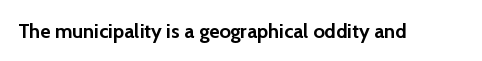
Q: Is the text bold? A: Yes.
Q: Is the text italic (slanted)? A: No, it is upright.
Q: Is the text underlined? A: No.
Q: Is the spacing between letters normal or unusually wide? A: Normal.
